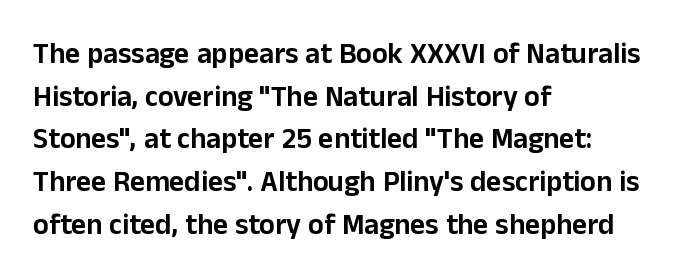
{"serif": "no", "italic": "no", "width": "normal", "stroke_contrast": "low", "x_height": "medium", "monospaced": "no", "underline": "no", "align": "left", "line_spacing": "normal", "line_spacing_ratio": 1.47, "letter_spacing": "normal", "letter_spacing_em": 0.0, "glyph_px": 29}
